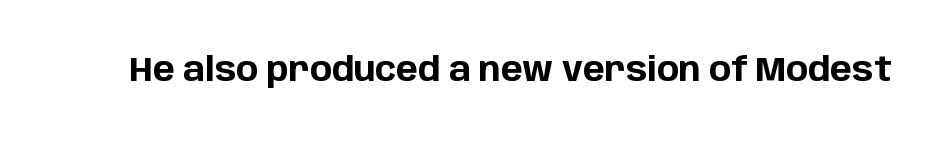
The image shows 33 px bold sans-serif type, upright; set normal letter spacing, not underlined; low stroke contrast and a large x-height.
